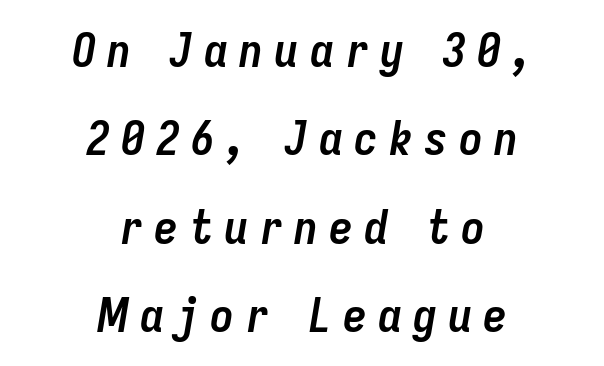
Q: Is the text bold? A: Yes.
Q: Is the text italic (slanted)? A: Yes, it leans right by about 9 degrees.
Q: Is the text underlined? A: No.
Q: How is the paragraph aligned? A: Centered.
Q: Is the spacing between letters normal or unusually wide? A: Unusually wide.
Q: Width (condensed, normal, or wide)? A: Condensed.
Q: Stroke contrast? A: Low.
Q: x-height? A: Medium.
Q: Monospaced? A: No.
